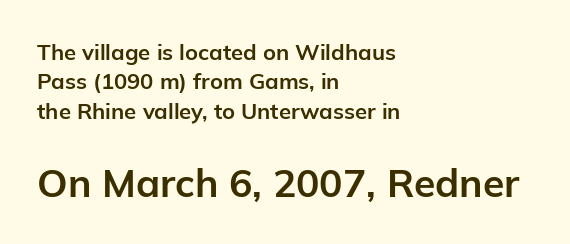
The passage shown stacks its lines at a standard gap. Compare the two chunks: the lower has the greater cap height. The paragraph shown leans on its left margin. The letters stand straight up with perfectly vertical stems. In terms of letterform style, serifs are entirely absent. Tracking value appears to be zero — textbook default spacing.
